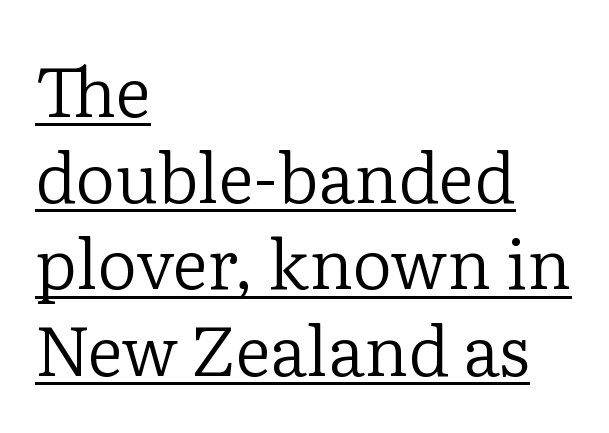
The lines in this sample share a left origin and differ only in where they stop. It's the straight-up-and-down kind of type. How are the letters spaced? Ordinarily, with no added tracking. Observe the serifs anchoring each vertical stroke in this sample.
